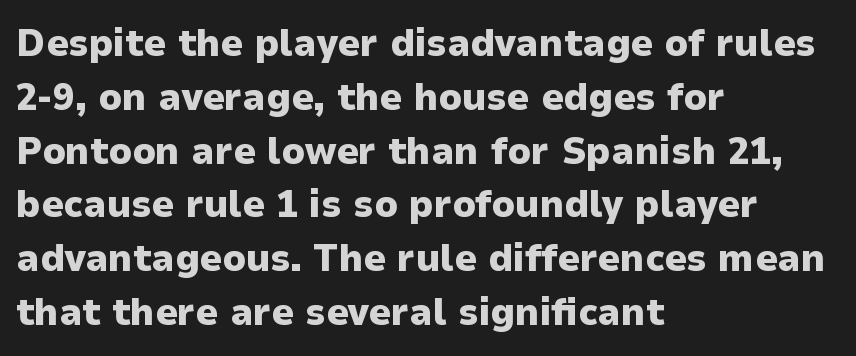
Q: Is the text bold? A: Yes.
Q: Is the text italic (slanted)? A: No, it is upright.
Q: Is the typeface a serif or a sans-serif typeface? A: Sans-serif.
Q: Is the text underlined? A: No.
Q: How is the paragraph aligned? A: Left-aligned.
Q: Is the spacing between letters normal or unusually wide? A: Normal.
Q: Is the spacing between lines tight, normal or loose? A: Normal.
Q: Width (condensed, normal, or wide)? A: Normal.
Q: Stroke contrast? A: Low.
Q: x-height? A: Medium.
Q: Monospaced? A: No.
